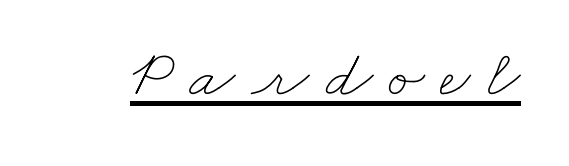
The image shows 67 px thin, wide type; set unusually wide letter spacing (+0.24 em), underlined; low stroke contrast and a small x-height.
